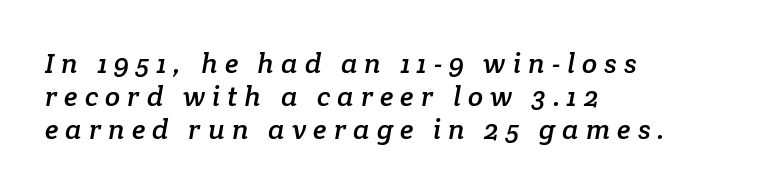
The image shows 28 px serif type; set left-aligned, line spacing 1.18x, unusually wide letter spacing (+0.25 em), not underlined; low stroke contrast and a medium x-height.
